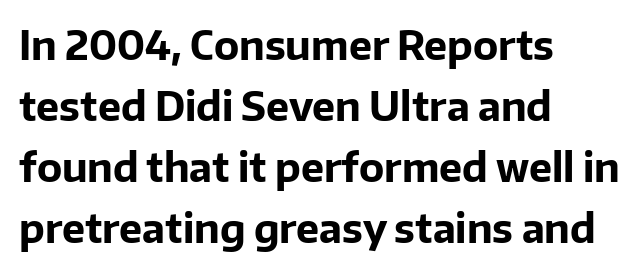
Q: Is the text bold? A: Yes.
Q: Is the text italic (slanted)? A: No, it is upright.
Q: Is the typeface a serif or a sans-serif typeface? A: Sans-serif.
Q: Is the text underlined? A: No.
Q: How is the paragraph aligned? A: Left-aligned.
Q: Is the spacing between letters normal or unusually wide? A: Normal.
Q: Is the spacing between lines tight, normal or loose? A: Normal.
Q: Width (condensed, normal, or wide)? A: Normal.
Q: Stroke contrast? A: Low.
Q: x-height? A: Medium.
Q: Monospaced? A: No.
